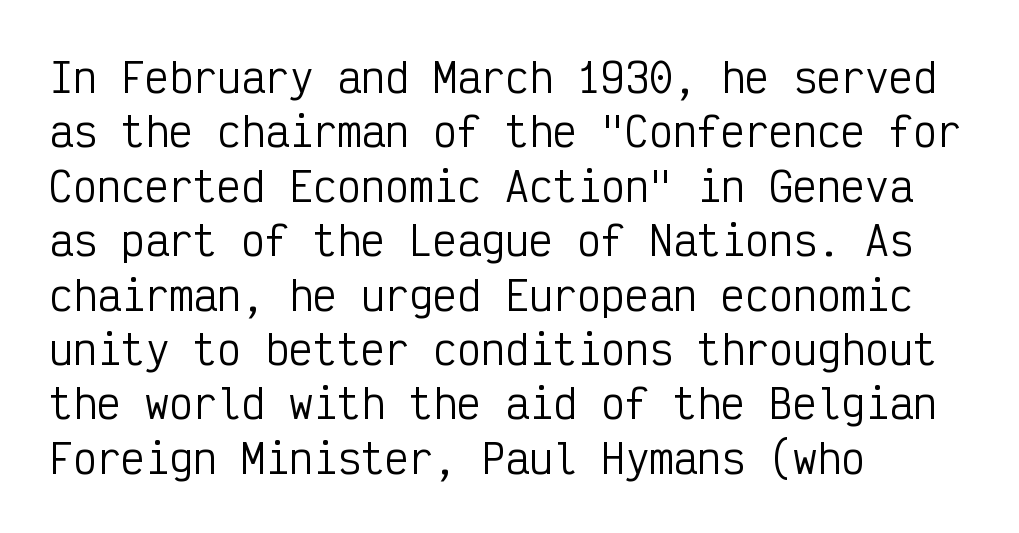
Q: Is the text bold? A: No.
Q: Is the text italic (slanted)? A: No, it is upright.
Q: Is the typeface a serif or a sans-serif typeface? A: Sans-serif.
Q: Is the text underlined? A: No.
Q: How is the paragraph aligned? A: Left-aligned.
Q: Is the spacing between letters normal or unusually wide? A: Normal.
Q: Is the spacing between lines tight, normal or loose? A: Normal.
Q: Width (condensed, normal, or wide)? A: Condensed.
Q: Stroke contrast? A: Low.
Q: x-height? A: Medium.
Q: Monospaced? A: Yes.
